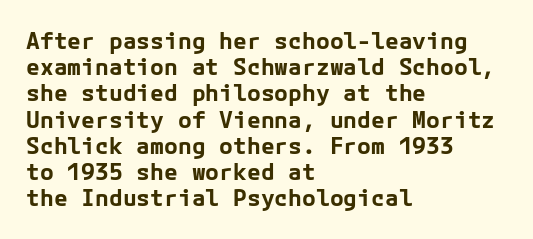
No word sits above an underline. These lines keep a tight, regular rhythm from letter to letter. Reading down the column, the eye jumps only a short way to each next line. If you drew a line through each stem, it would be perfectly vertical.
